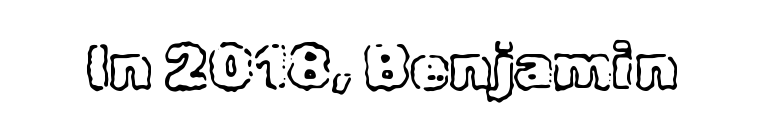
Q: Is the text italic (slanted)? A: No, it is upright.
Q: Is the text underlined? A: No.
Q: Is the spacing between letters normal or unusually wide? A: Normal.
Q: Width (condensed, normal, or wide)? A: Normal.
Q: x-height? A: Medium.
Q: Monospaced? A: No.
